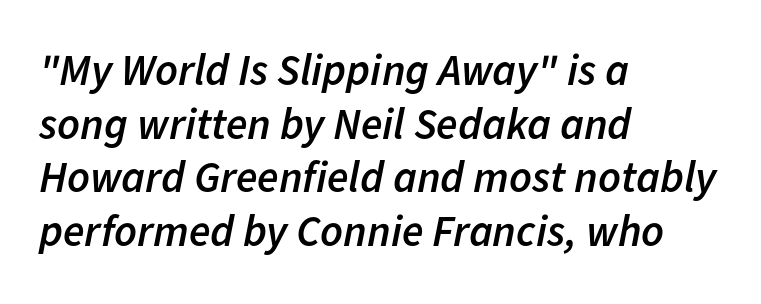
Q: Is the text bold? A: Semi-bold.
Q: Is the text italic (slanted)? A: Yes, it leans right by about 11 degrees.
Q: Is the text underlined? A: No.
Q: How is the paragraph aligned? A: Left-aligned.
Q: Is the spacing between letters normal or unusually wide? A: Normal.
Q: Width (condensed, normal, or wide)? A: Normal.
Q: Stroke contrast? A: Low.
Q: x-height? A: Medium.
Q: Monospaced? A: No.
